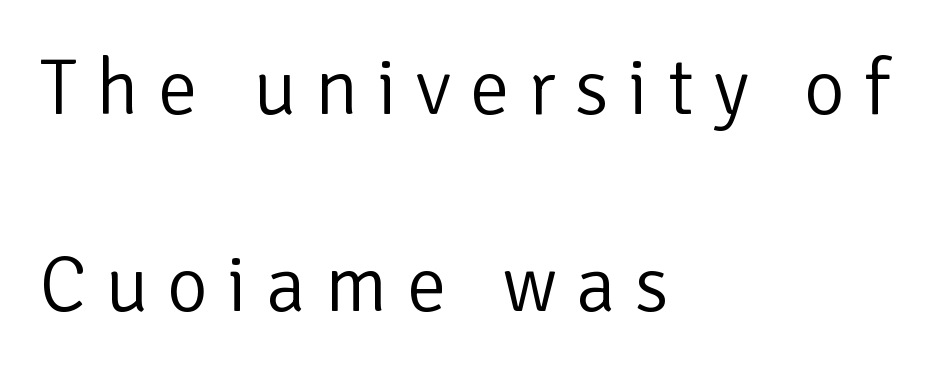
Q: Is the text bold? A: No.
Q: Is the text italic (slanted)? A: No, it is upright.
Q: Is the typeface a serif or a sans-serif typeface? A: Sans-serif.
Q: Is the text underlined? A: No.
Q: How is the paragraph aligned? A: Left-aligned.
Q: Is the spacing between letters normal or unusually wide? A: Unusually wide.
Q: Is the spacing between lines tight, normal or loose? A: Loose.
Q: Width (condensed, normal, or wide)? A: Normal.
Q: Stroke contrast? A: Low.
Q: x-height? A: Medium.
Q: Monospaced? A: No.
